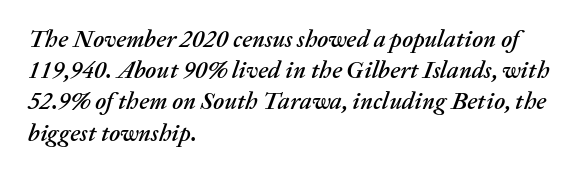
{"italic": "yes", "lean": "right", "slant_degrees": 20, "underline": "no", "align": "left", "line_spacing": "normal", "line_spacing_ratio": 1.3, "letter_spacing": "normal", "letter_spacing_em": 0.0, "glyph_px": 24}
